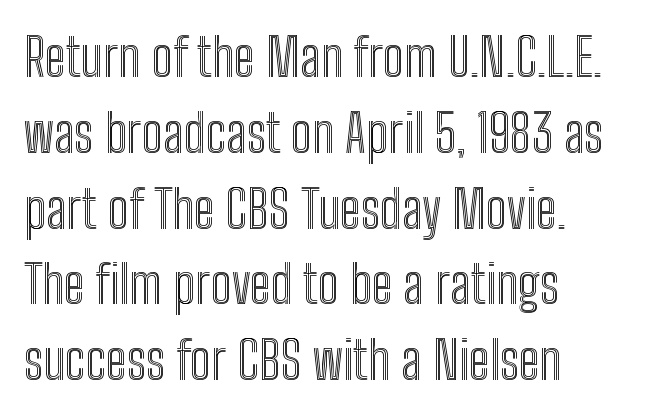
The line texture is even and compact thanks to regular tracking. No italicization has been applied; the sample stays upright. The lines sit at an ordinary, default distance from one another. A bare baseline throughout the passage.
